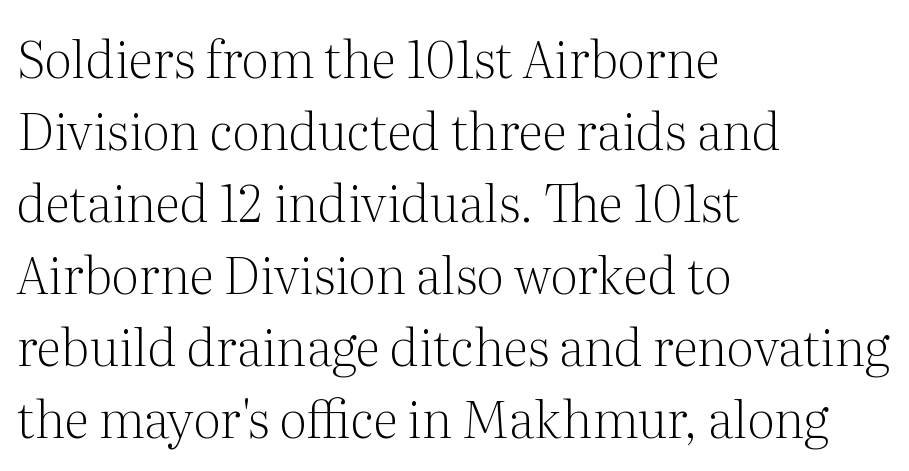
{"serif": "yes", "italic": "no", "bold": "no", "weight": "light", "width": "normal", "stroke_contrast": "medium", "x_height": "medium", "monospaced": "no", "underline": "no", "align": "left", "line_spacing": "normal", "line_spacing_ratio": 1.41, "letter_spacing": "normal", "letter_spacing_em": 0.0, "glyph_px": 51}
